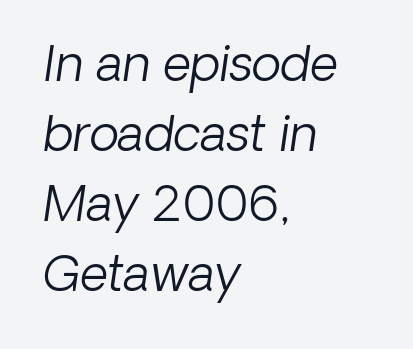
No heavy texture on the line: the type isn't bold. Students, note that the glyphs here touch the page at normal intervals. The setting favours the left margin, as ordinary paragraphs usually do. Is this a fixed-width face? No — the glyphs have proportional, varying widths.
